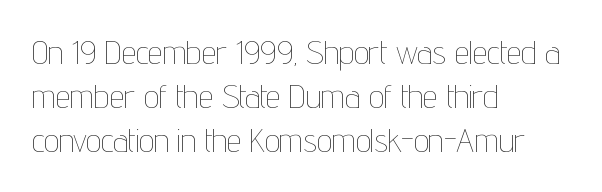
Spacing verdict: proportional, widths tailored to each character. Stroke thickness stays within the range of a standard reading face or lighter. You could call the tracking neutral — neither tight nor loose. The rows are spaced the way most documents space them.
